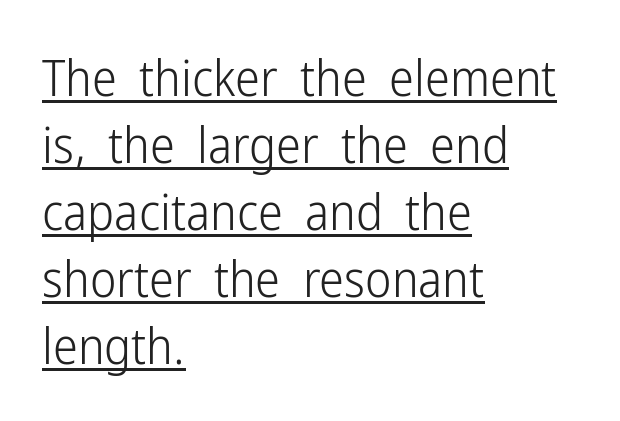
The image shows 50 px light, condensed sans-serif type, upright; set left-aligned, normal line spacing (1.34x), normal letter spacing, underlined; low stroke contrast and a medium x-height.
